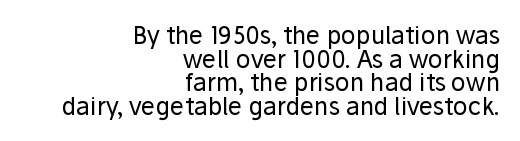
{"italic": "no", "bold": "no", "underline": "no", "align": "right", "line_spacing": "tight", "line_spacing_ratio": 0.98, "letter_spacing": "normal", "letter_spacing_em": 0.0, "glyph_px": 24}
